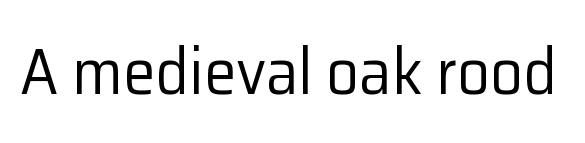
{"serif": "no", "italic": "no", "bold": "no", "weight": "regular", "width": "normal", "stroke_contrast": "low", "x_height": "medium", "monospaced": "no", "underline": "no", "letter_spacing": "normal", "letter_spacing_em": 0.0, "glyph_px": 65}
